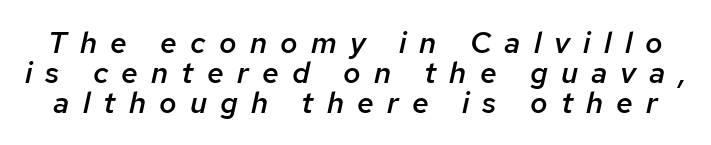
The image shows 30 px semibold type, italic (leaning right); set tight line spacing (1.0x), unusually wide letter spacing (+0.44 em), not underlined; low stroke contrast and a medium x-height.
